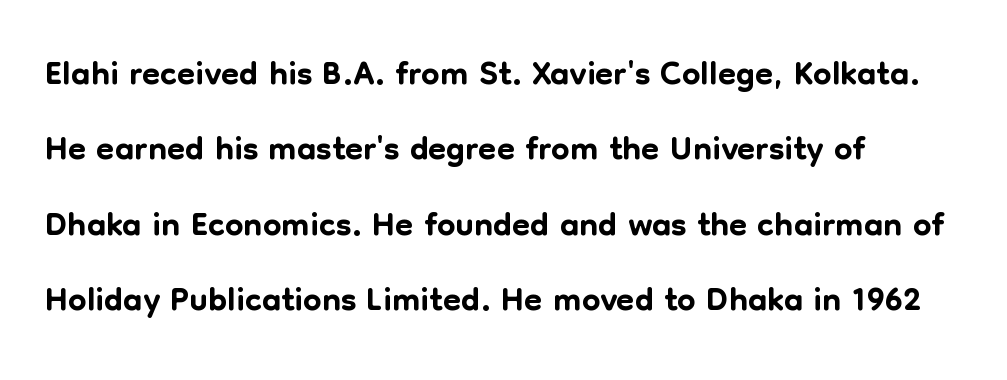
Q: Is the text italic (slanted)? A: No, it is upright.
Q: Is the typeface a serif or a sans-serif typeface? A: Sans-serif.
Q: Is the text underlined? A: No.
Q: How is the paragraph aligned? A: Left-aligned.
Q: Is the spacing between letters normal or unusually wide? A: Normal.
Q: Is the spacing between lines tight, normal or loose? A: Normal.
Q: Width (condensed, normal, or wide)? A: Normal.
Q: Stroke contrast? A: Low.
Q: x-height? A: Medium.
Q: Monospaced? A: No.
